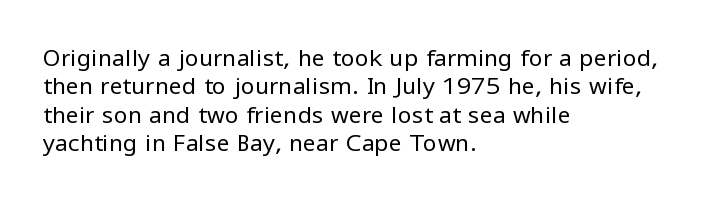
Q: Is the text bold? A: No.
Q: Is the text italic (slanted)? A: No, it is upright.
Q: Is the text underlined? A: No.
Q: How is the paragraph aligned? A: Left-aligned.
Q: Is the spacing between letters normal or unusually wide? A: Normal.
